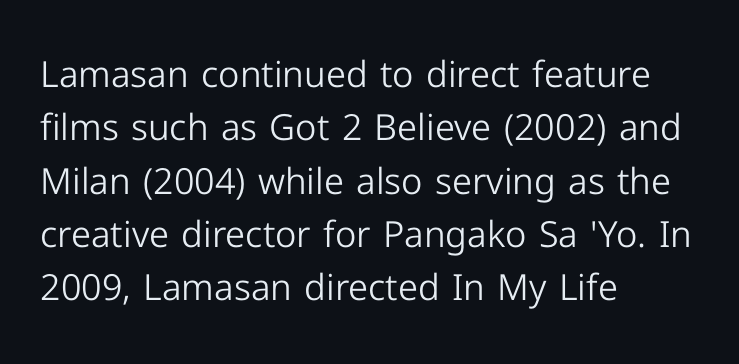
Q: Is the text bold? A: No.
Q: Is the text italic (slanted)? A: No, it is upright.
Q: Is the typeface a serif or a sans-serif typeface? A: Sans-serif.
Q: Is the text underlined? A: No.
Q: How is the paragraph aligned? A: Left-aligned.
Q: Is the spacing between letters normal or unusually wide? A: Normal.
Q: Is the spacing between lines tight, normal or loose? A: Normal.
Q: Width (condensed, normal, or wide)? A: Normal.
Q: Stroke contrast? A: Low.
Q: x-height? A: Medium.
Q: Monospaced? A: No.
